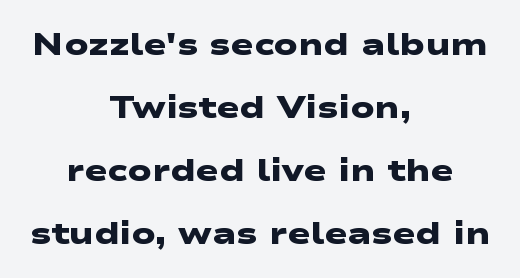
{"serif": "no", "bold": "yes", "weight": "heavy", "width": "wide", "stroke_contrast": "low", "x_height": "medium", "monospaced": "no", "underline": "no", "align": "center", "line_spacing": "loose", "line_spacing_ratio": 2.03, "letter_spacing": "normal", "letter_spacing_em": 0.0, "glyph_px": 31}
